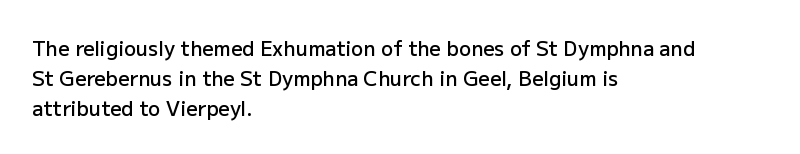
Q: Is the text bold? A: Semi-bold.
Q: Is the text italic (slanted)? A: No, it is upright.
Q: Is the text underlined? A: No.
Q: How is the paragraph aligned? A: Left-aligned.
Q: Is the spacing between letters normal or unusually wide? A: Normal.
Q: Is the spacing between lines tight, normal or loose? A: Normal.
